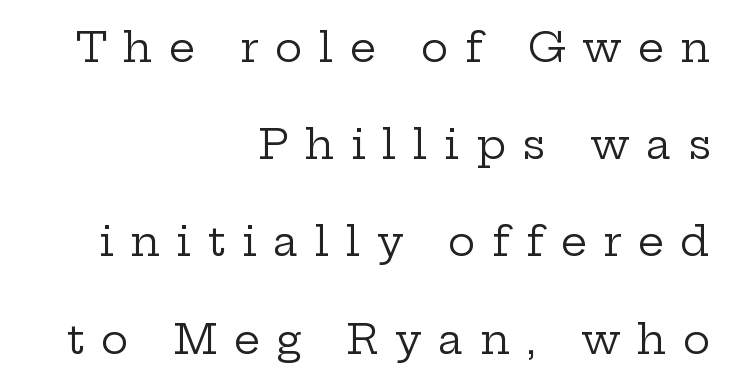
Q: Is the text bold? A: No.
Q: Is the text italic (slanted)? A: No, it is upright.
Q: Is the typeface a serif or a sans-serif typeface? A: Serif.
Q: Is the text underlined? A: No.
Q: How is the paragraph aligned? A: Right-aligned.
Q: Is the spacing between letters normal or unusually wide? A: Unusually wide.
Q: Is the spacing between lines tight, normal or loose? A: Loose.
Q: Width (condensed, normal, or wide)? A: Wide.
Q: Stroke contrast? A: Low.
Q: x-height? A: Medium.
Q: Monospaced? A: No.
